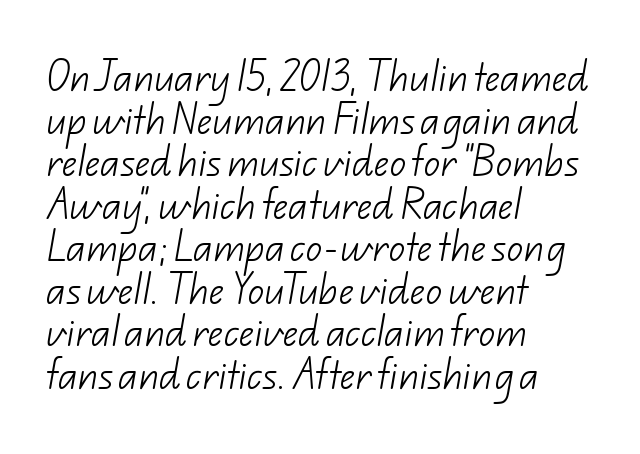
The image shows 33 px light sans-serif type; set left-aligned, normal line spacing (1.29x), normal letter spacing, not underlined; low stroke contrast and a small x-height.
